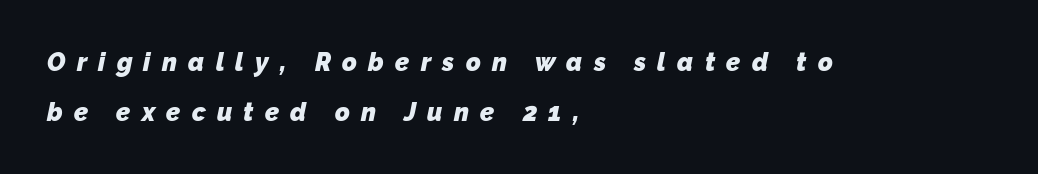
Left-aligned paragraph, ragged on the right. Look at the stroke-to-counter ratio: heavy, a bold. Unmarked baselines from the first word to the last. This sample uses expanded letter spacing, leaving extra air between glyphs. Honestly, the rows look like they've been pulled way apart.
